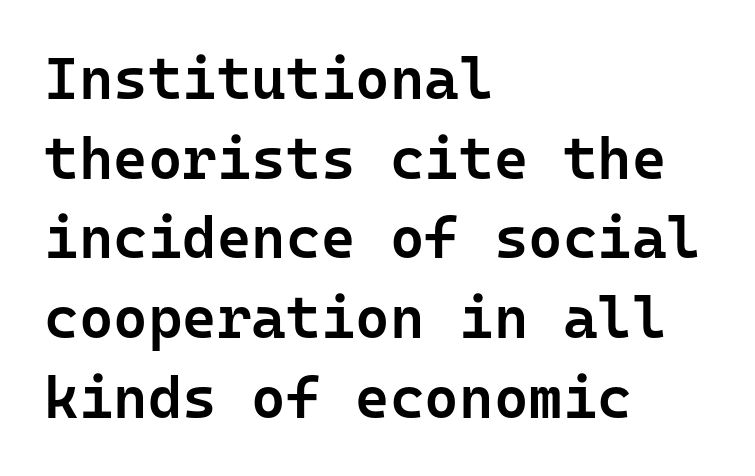
The image shows 59 px semibold sans-serif type, upright, monospaced; set left-aligned, normal line spacing (1.35x), normal letter spacing, not underlined; low stroke contrast and a medium x-height.
